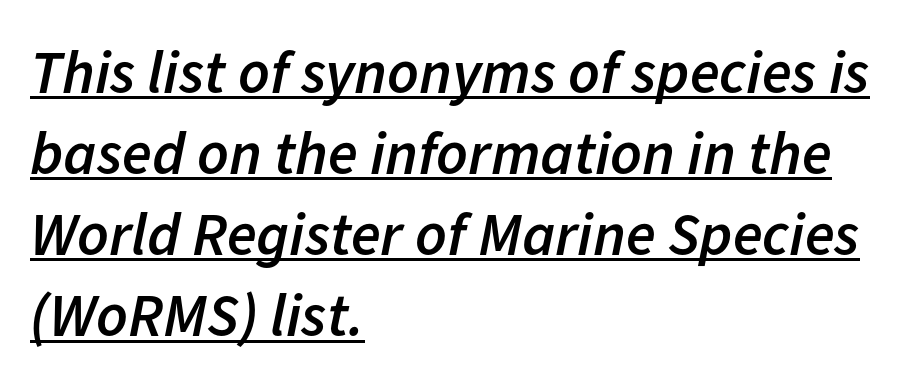
Q: Is the text bold? A: Semi-bold.
Q: Is the text italic (slanted)? A: Yes, it leans right by about 11 degrees.
Q: Is the text underlined? A: Yes.
Q: How is the paragraph aligned? A: Left-aligned.
Q: Is the spacing between letters normal or unusually wide? A: Normal.
Q: Is the spacing between lines tight, normal or loose? A: Normal.
Q: Width (condensed, normal, or wide)? A: Normal.
Q: Stroke contrast? A: Low.
Q: x-height? A: Medium.
Q: Monospaced? A: No.
